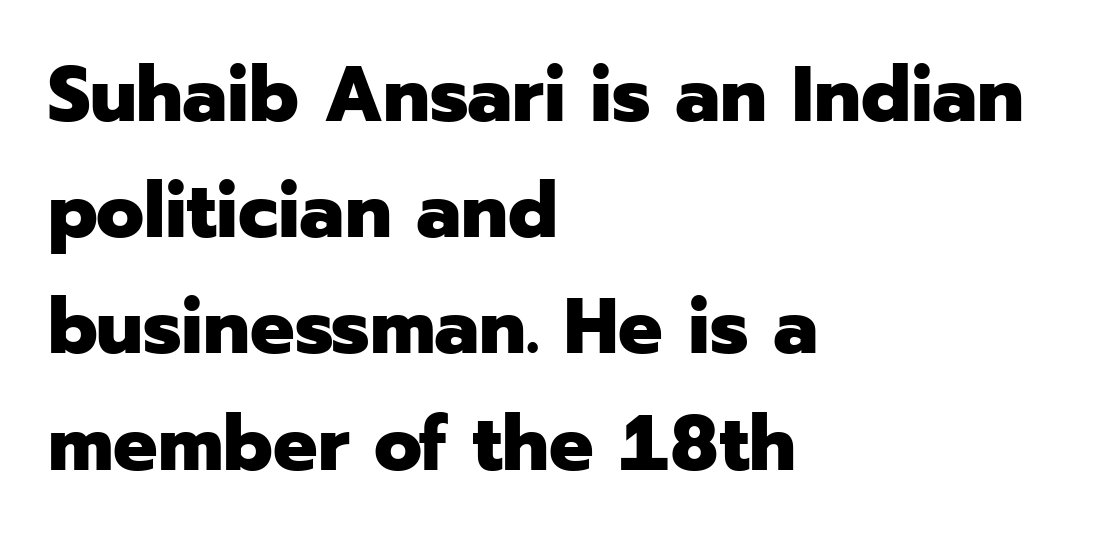
Q: Is the text bold? A: Yes.
Q: Is the text italic (slanted)? A: No, it is upright.
Q: Is the typeface a serif or a sans-serif typeface? A: Sans-serif.
Q: Is the text underlined? A: No.
Q: How is the paragraph aligned? A: Left-aligned.
Q: Is the spacing between letters normal or unusually wide? A: Normal.
Q: Is the spacing between lines tight, normal or loose? A: Normal.
Q: Width (condensed, normal, or wide)? A: Normal.
Q: Stroke contrast? A: Low.
Q: x-height? A: Medium.
Q: Monospaced? A: No.
